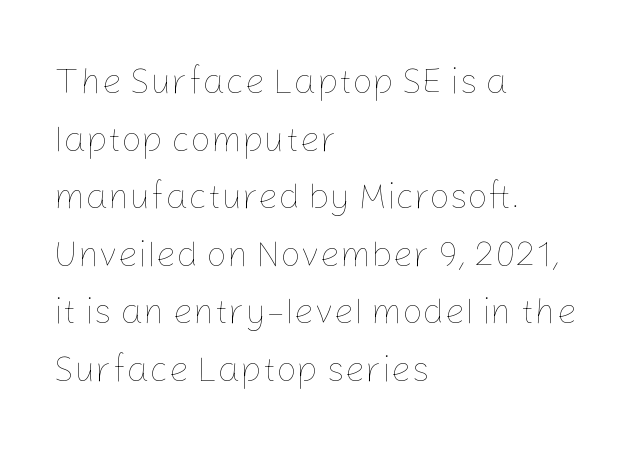
The image shows 36 px thin type, upright; set left-aligned, normal line spacing (1.6x), normal letter spacing, not underlined; low stroke contrast and a medium x-height.
